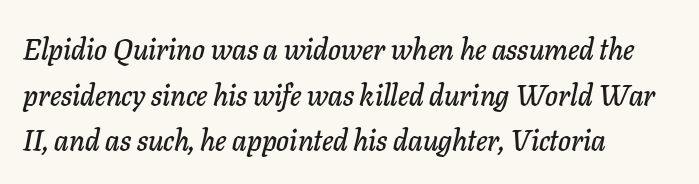
{"italic": "yes", "lean": "right", "slant_degrees": 11, "width": "normal", "stroke_contrast": "low", "x_height": "medium", "monospaced": "no", "underline": "no", "align": "left", "line_spacing": "normal", "line_spacing_ratio": 1.57, "letter_spacing": "normal", "letter_spacing_em": 0.0, "glyph_px": 29}
